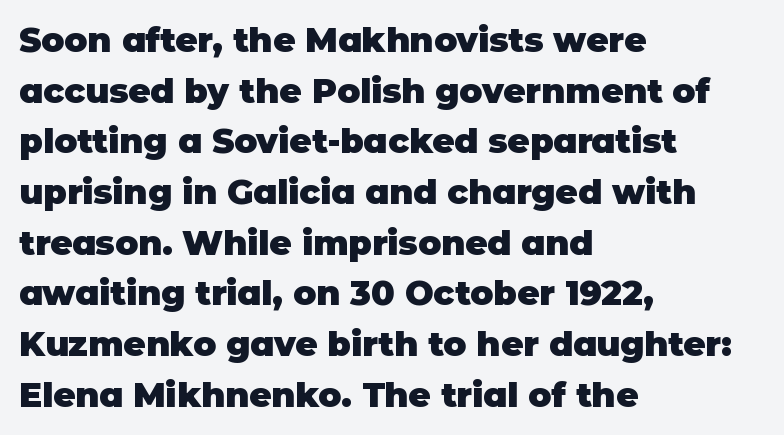
Q: Is the text bold? A: Yes.
Q: Is the text italic (slanted)? A: No, it is upright.
Q: Is the typeface a serif or a sans-serif typeface? A: Sans-serif.
Q: Is the text underlined? A: No.
Q: How is the paragraph aligned? A: Left-aligned.
Q: Is the spacing between letters normal or unusually wide? A: Normal.
Q: Is the spacing between lines tight, normal or loose? A: Normal.
Q: Width (condensed, normal, or wide)? A: Normal.
Q: Stroke contrast? A: Low.
Q: x-height? A: Large.
Q: Monospaced? A: No.
